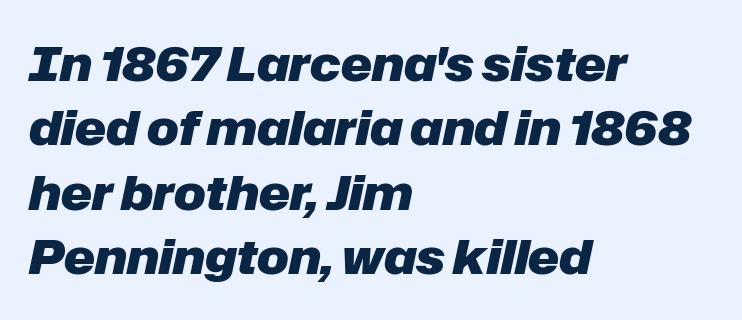
Q: Is the text bold? A: Yes.
Q: Is the text italic (slanted)? A: Yes, it leans right by about 12 degrees.
Q: Is the text underlined? A: No.
Q: How is the paragraph aligned? A: Left-aligned.
Q: Is the spacing between letters normal or unusually wide? A: Normal.
Q: Is the spacing between lines tight, normal or loose? A: Normal.
Q: Width (condensed, normal, or wide)? A: Normal.
Q: Stroke contrast? A: Low.
Q: x-height? A: Medium.
Q: Monospaced? A: No.
